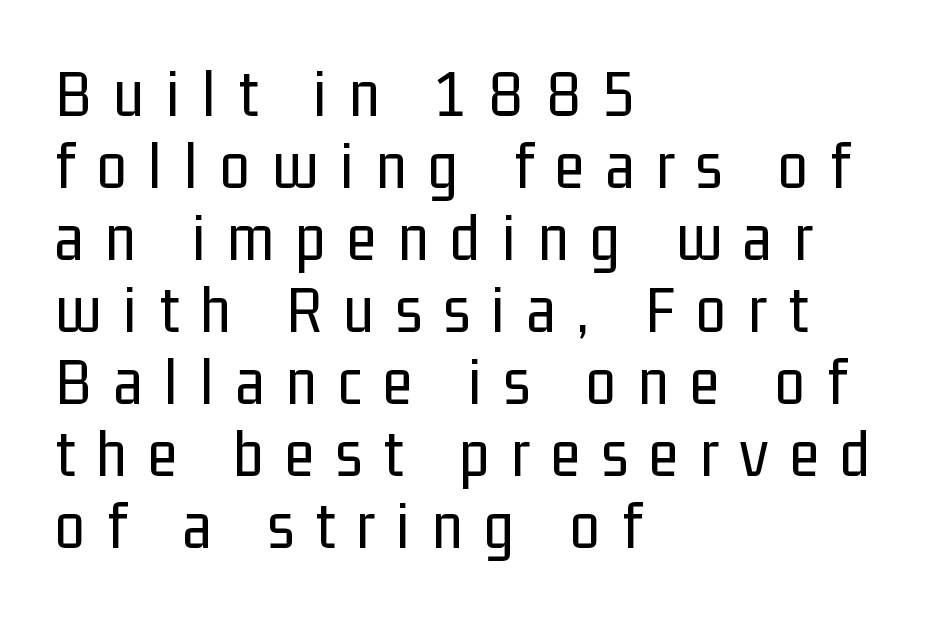
A clean baseline with only descenders dipping below it. Alignment: flush left. These glyphs show unthickened strokes, regular width or finer. You could not count columns in this text — the font is proportionally spaced. This is roman type, the default non-slanted kind.
